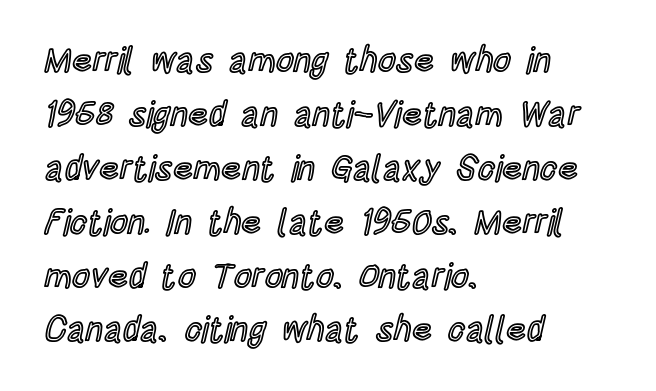
Q: Is the text italic (slanted)? A: Yes.
Q: Is the text underlined? A: No.
Q: How is the paragraph aligned? A: Left-aligned.
Q: Is the spacing between letters normal or unusually wide? A: Normal.
Q: Is the spacing between lines tight, normal or loose? A: Normal.
Q: Width (condensed, normal, or wide)? A: Condensed.
Q: x-height? A: Large.
Q: Monospaced? A: No.
